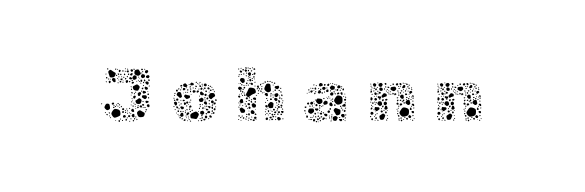
The image shows 77 px thin type, upright; set unusually wide letter spacing (+0.2 em), not underlined; a medium x-height.
